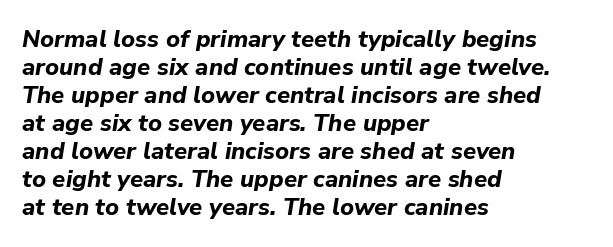
{"italic": "yes", "lean": "right", "slant_degrees": 9, "bold": "yes", "underline": "no", "align": "left", "line_spacing_ratio": 1.17, "letter_spacing": "normal", "letter_spacing_em": 0.0, "glyph_px": 24}
